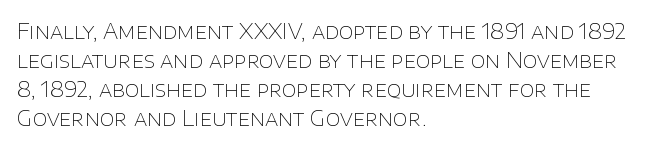
{"italic": "no", "bold": "no", "underline": "no", "align": "left", "line_spacing": "normal", "line_spacing_ratio": 1.38, "letter_spacing": "normal", "letter_spacing_em": 0.0, "glyph_px": 21}
